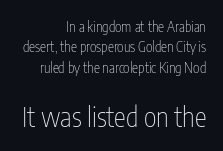
Alignment: flush right. Quick note: interline space is typical. Words float on clear page, feet unadorned. The second block has been scaled up relative to the first. Characters follow at the spacing the type designer built in.
